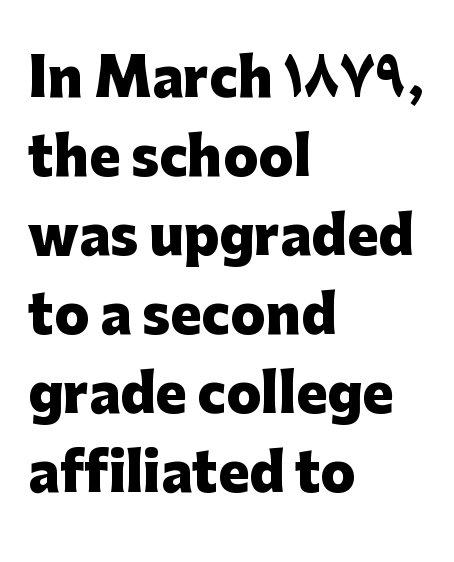
Q: Is the text bold? A: Yes.
Q: Is the text italic (slanted)? A: No, it is upright.
Q: Is the typeface a serif or a sans-serif typeface? A: Sans-serif.
Q: Is the text underlined? A: No.
Q: How is the paragraph aligned? A: Left-aligned.
Q: Is the spacing between letters normal or unusually wide? A: Normal.
Q: Is the spacing between lines tight, normal or loose? A: Normal.
Q: Width (condensed, normal, or wide)? A: Normal.
Q: Stroke contrast? A: Low.
Q: x-height? A: Medium.
Q: Monospaced? A: No.
